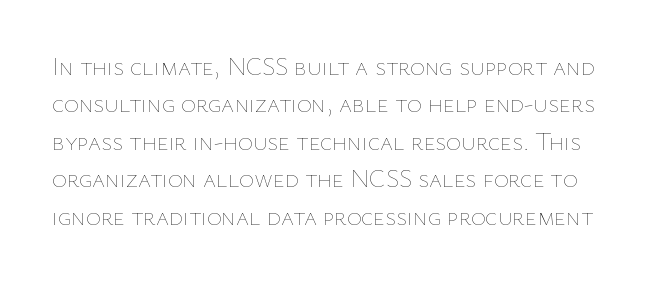
Style check: upright. Descenders are the only things crossing below the line. Stems here are at most as thick as an everyday book face. In terms of letterspacing, this is plain default setting. Vertical spacing — default.
